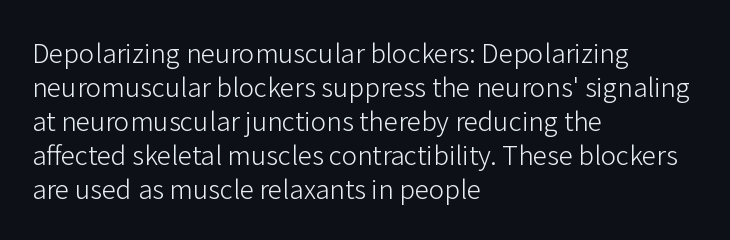
{"italic": "no", "bold": "no", "underline": "no", "align": "left", "line_spacing": "normal", "line_spacing_ratio": 1.31, "letter_spacing": "normal", "letter_spacing_em": 0.0, "glyph_px": 26}
